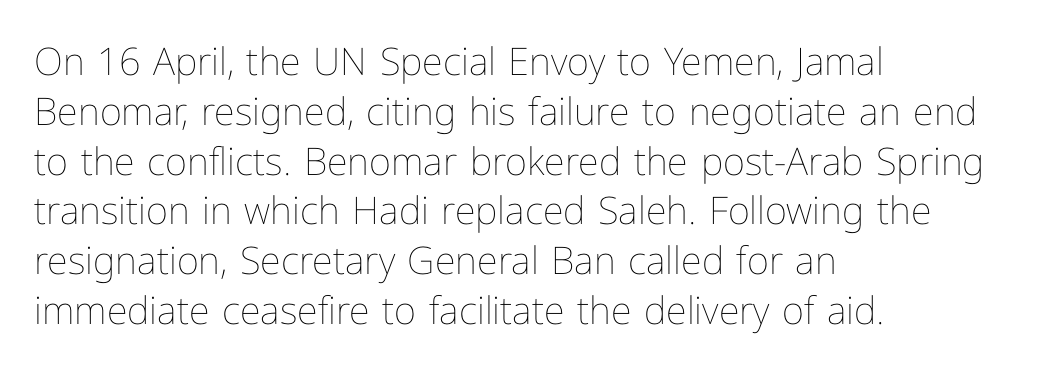
The designer left line spacing at the default. The letters stand straight up with perfectly vertical stems. The rendering anchors every line to the left-hand side. The passage shown is not underscored anywhere.
